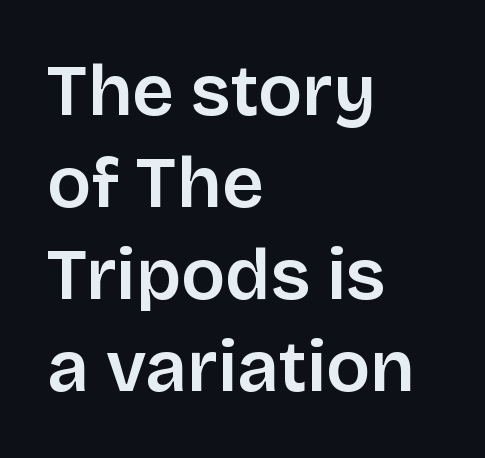
{"serif": "no", "italic": "no", "width": "normal", "stroke_contrast": "low", "x_height": "large", "monospaced": "no", "underline": "no", "align": "left", "line_spacing": "normal", "line_spacing_ratio": 1.26, "letter_spacing": "normal", "letter_spacing_em": 0.0, "glyph_px": 73}
